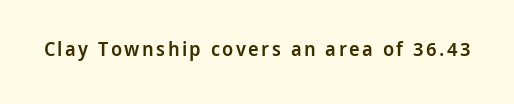
The image shows 20 px text type, upright; set not underlined.
